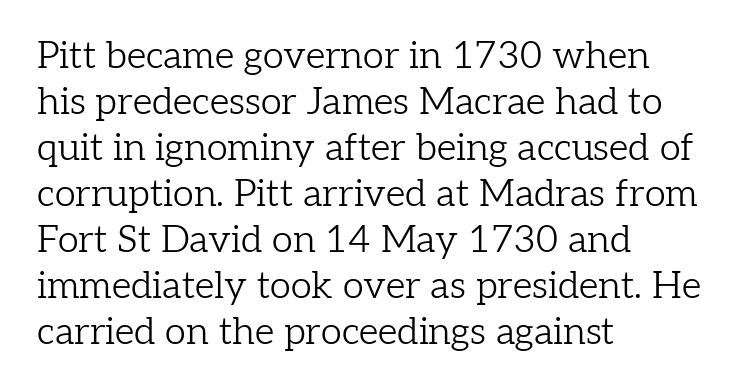
No word sits above an underline. Type style note: has serifs. The type sits square on the baseline with zero lean. Every row of glyphs begins at an identical x-position on the left.
